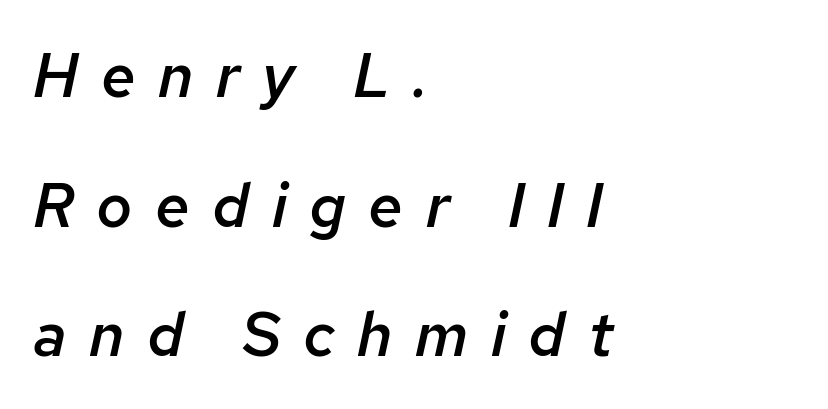
The image shows 62 px semibold type, italic (leaning right); set left-aligned, loose line spacing (2.09x), unusually wide letter spacing (+0.36 em), not underlined; low stroke contrast and a medium x-height.
